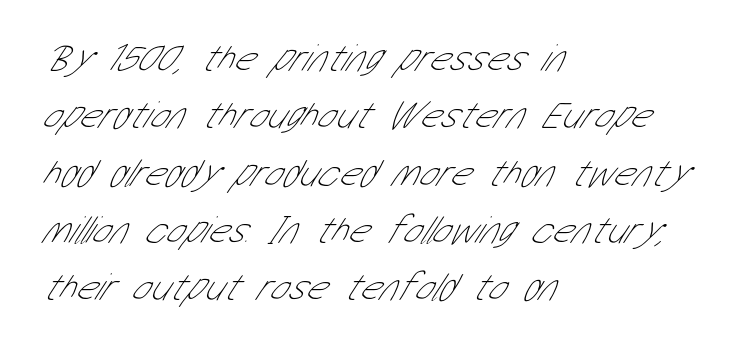
The image shows 39 px thin, condensed sans-serif type; set left-aligned, normal line spacing (1.47x), normal letter spacing, not underlined; low stroke contrast and a medium x-height.
